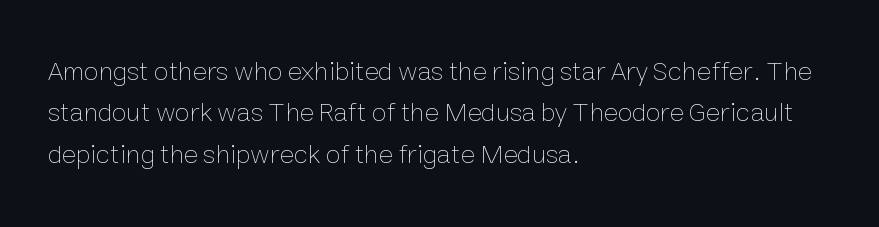
In terms of leading, this rendering sits right in the middle. The lettering stays uniformly vertical, giving the passage a roman look. Decoration check: the copy has no underline. The passage shown is not bold in any degree. How are the letters spaced? Ordinarily, with no added tracking.
